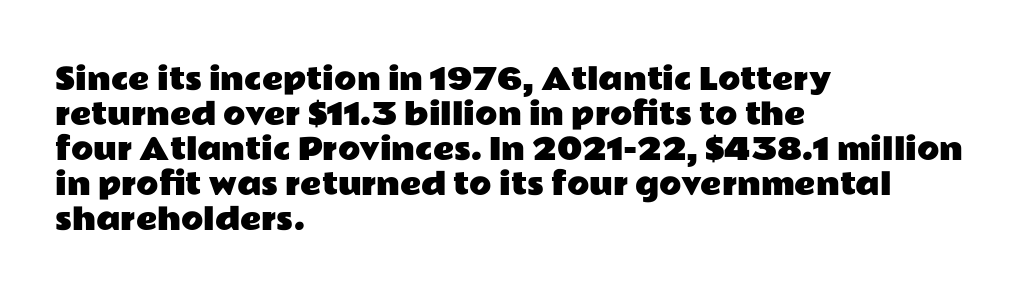
{"serif": "no", "italic": "no", "width": "wide", "stroke_contrast": "low", "x_height": "medium", "monospaced": "no", "underline": "no", "align": "left", "line_spacing_ratio": 1.21, "letter_spacing": "normal", "letter_spacing_em": 0.0, "glyph_px": 29}
